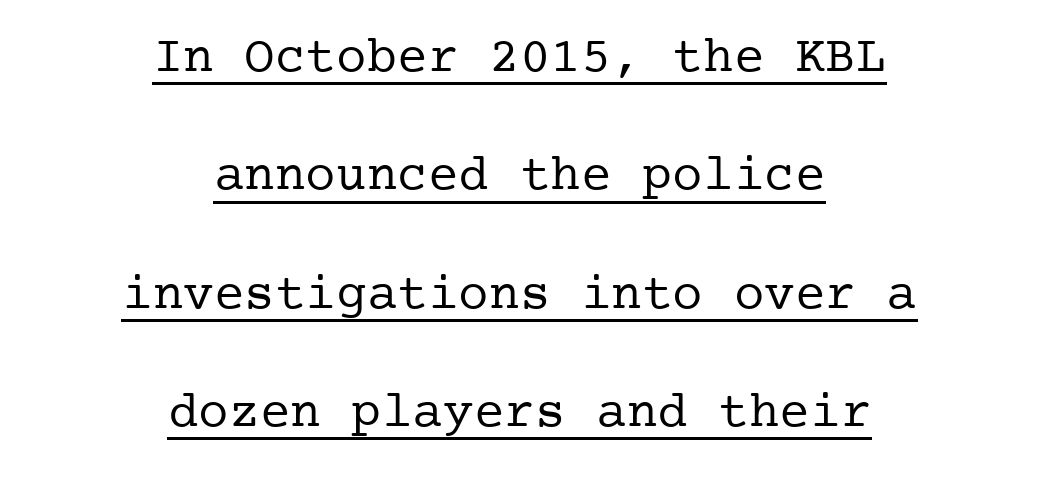
The image shows 51 px regular-weight serif type, upright; set centered, loose line spacing (2.32x), normal letter spacing, underlined; low stroke contrast and a medium x-height.
